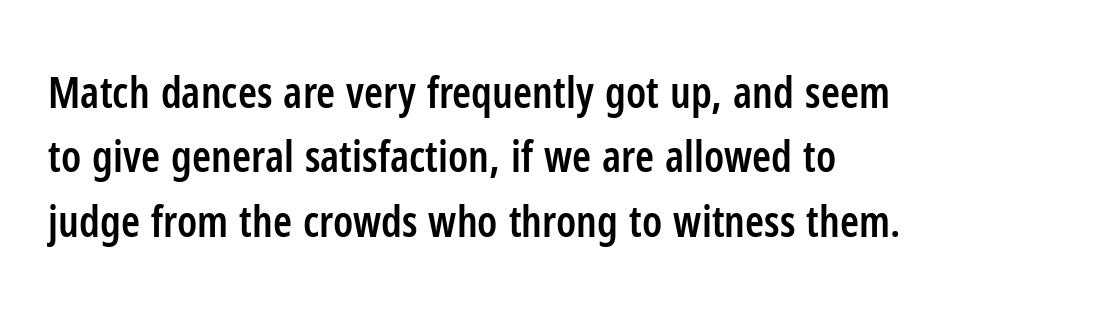
The image shows 43 px semibold, condensed sans-serif type, upright; set left-aligned, normal line spacing (1.5x), normal letter spacing, not underlined; low stroke contrast and a medium x-height.
